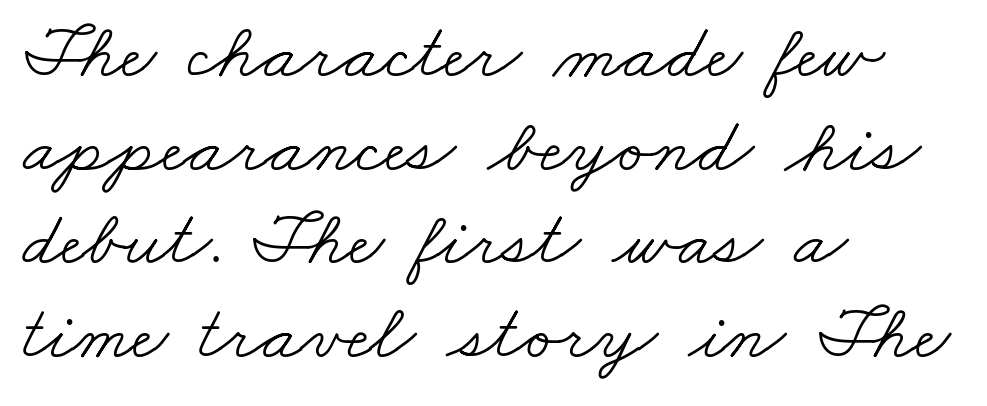
{"serif": "yes", "bold": "no", "weight": "light", "width": "wide", "stroke_contrast": "low", "x_height": "small", "monospaced": "no", "underline": "no", "align": "left", "line_spacing_ratio": 1.2, "letter_spacing": "normal", "letter_spacing_em": 0.0, "glyph_px": 78}
